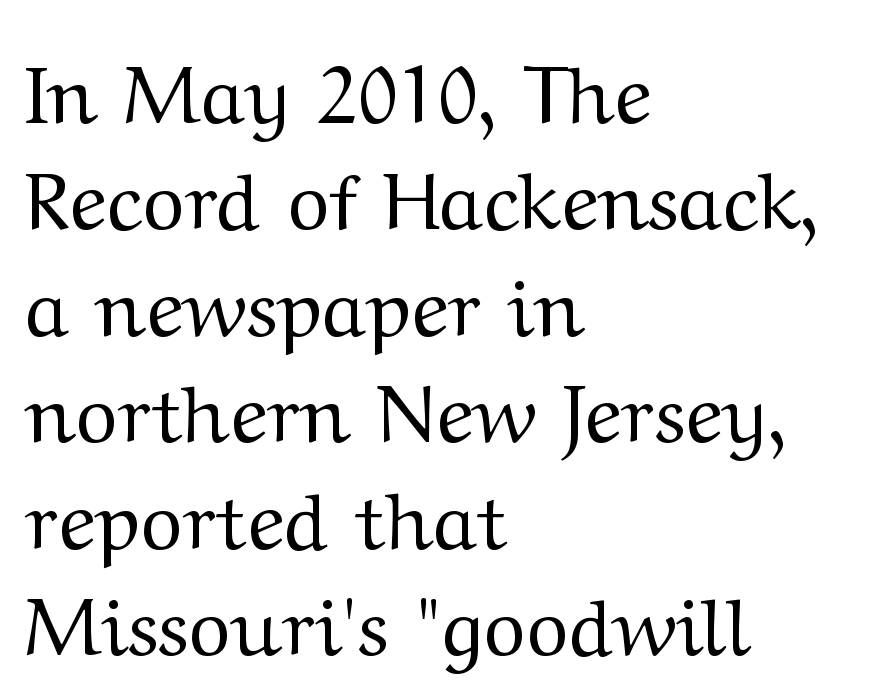
The image shows 80 px regular-weight, wide serif type, upright; set left-aligned, normal line spacing (1.33x), normal letter spacing, not underlined; medium stroke contrast and a medium x-height.
